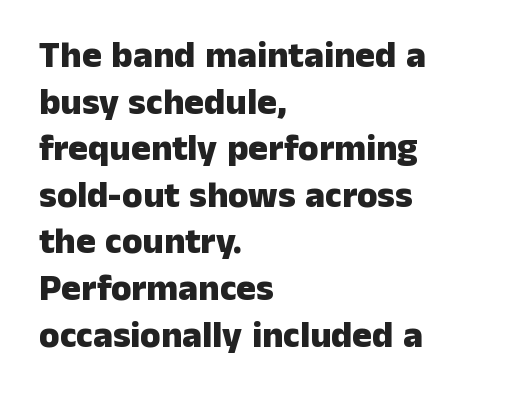
The image shows 37 px heavy sans-serif type, upright; set left-aligned, normal line spacing (1.26x), normal letter spacing, not underlined; low stroke contrast and a medium x-height.
